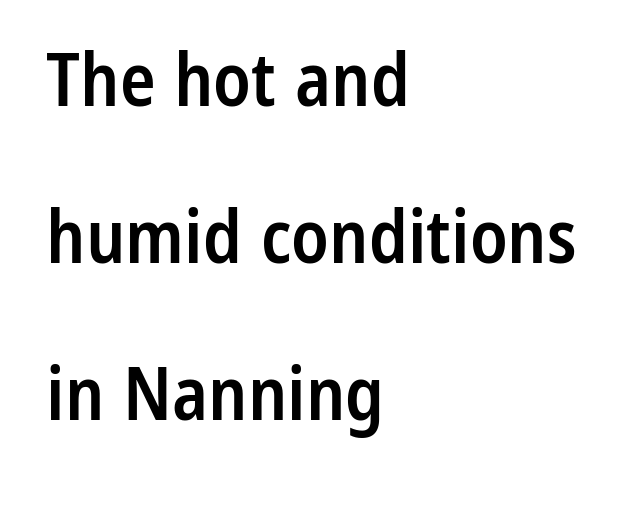
{"serif": "no", "italic": "no", "bold": "semi", "weight": "semibold", "width": "condensed", "stroke_contrast": "low", "x_height": "medium", "monospaced": "no", "underline": "no", "align": "left", "line_spacing": "loose", "line_spacing_ratio": 2.12, "letter_spacing": "normal", "letter_spacing_em": 0.0, "glyph_px": 74}
